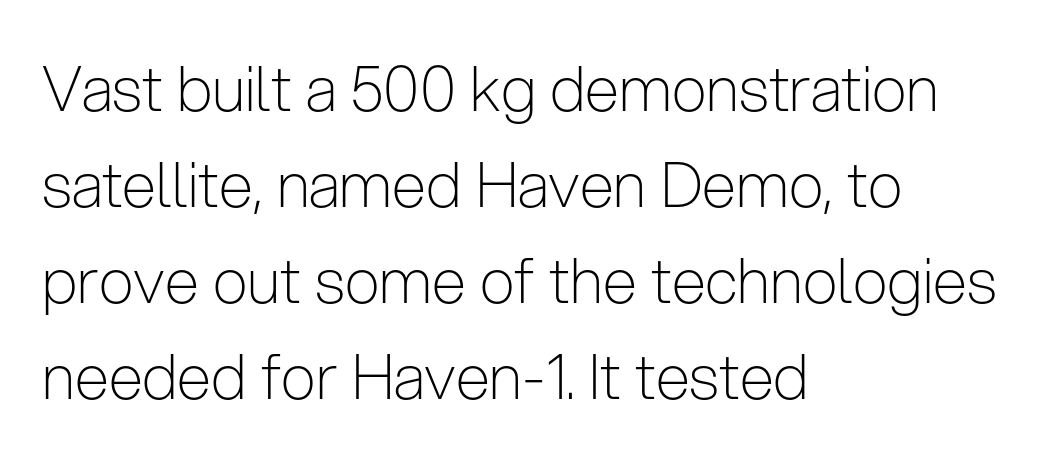
Q: Is the text bold? A: No.
Q: Is the text italic (slanted)? A: No, it is upright.
Q: Is the typeface a serif or a sans-serif typeface? A: Sans-serif.
Q: Is the text underlined? A: No.
Q: How is the paragraph aligned? A: Left-aligned.
Q: Is the spacing between letters normal or unusually wide? A: Normal.
Q: Is the spacing between lines tight, normal or loose? A: Normal.
Q: Width (condensed, normal, or wide)? A: Condensed.
Q: Stroke contrast? A: Low.
Q: x-height? A: Medium.
Q: Monospaced? A: No.
